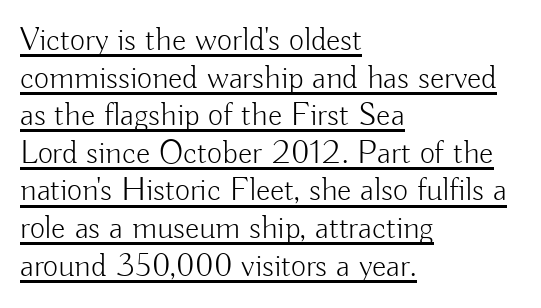
The image shows 33 px light sans-serif type, upright; set left-aligned, tight line spacing (1.14x), normal letter spacing, underlined; low stroke contrast and a small x-height.
